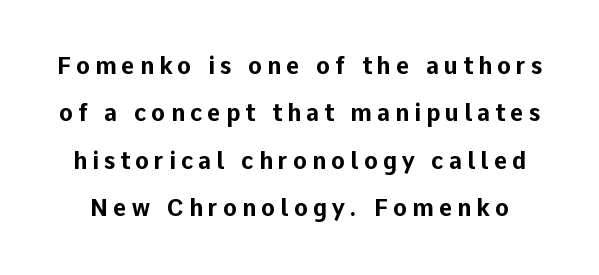
{"italic": "no", "bold": "yes", "underline": "no", "line_spacing": "loose", "line_spacing_ratio": 2.06, "letter_spacing": "wide", "letter_spacing_em": 0.22, "glyph_px": 23}
